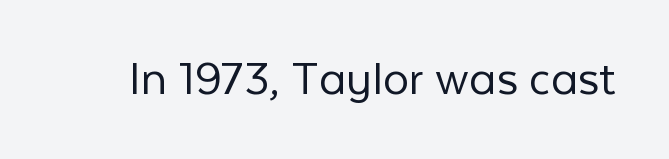
Q: Is the text bold? A: No.
Q: Is the text italic (slanted)? A: No, it is upright.
Q: Is the typeface a serif or a sans-serif typeface? A: Sans-serif.
Q: Is the text underlined? A: No.
Q: Is the spacing between letters normal or unusually wide? A: Normal.
Q: Width (condensed, normal, or wide)? A: Normal.
Q: Stroke contrast? A: Low.
Q: x-height? A: Medium.
Q: Monospaced? A: No.
